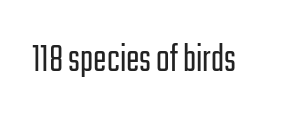
The letters stand straight up with perfectly vertical stems. The text was rendered using a sans face with plain stroke endings. Glance below the letters and you will spot only blank space. A light-to-regular cut is what we see here.
